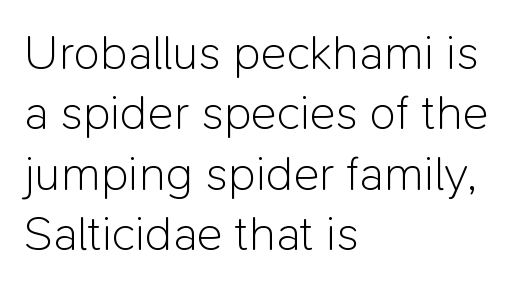
{"serif": "no", "italic": "no", "bold": "no", "weight": "light", "width": "normal", "stroke_contrast": "low", "x_height": "medium", "monospaced": "no", "underline": "no", "align": "left", "line_spacing_ratio": 1.23, "letter_spacing": "normal", "letter_spacing_em": 0.0, "glyph_px": 49}
